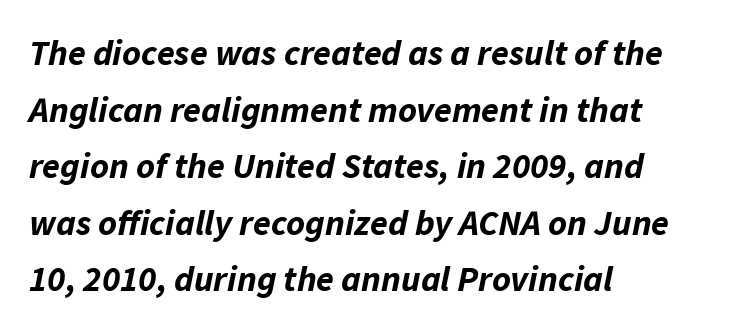
Q: Is the text bold? A: Yes.
Q: Is the text italic (slanted)? A: Yes, it leans right by about 11 degrees.
Q: Is the text underlined? A: No.
Q: How is the paragraph aligned? A: Left-aligned.
Q: Is the spacing between letters normal or unusually wide? A: Normal.
Q: Is the spacing between lines tight, normal or loose? A: Normal.
Q: Width (condensed, normal, or wide)? A: Normal.
Q: Stroke contrast? A: Low.
Q: x-height? A: Medium.
Q: Monospaced? A: No.
